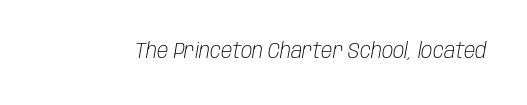
{"italic": "yes", "lean": "right", "slant_degrees": 10, "bold": "no", "underline": "no", "letter_spacing": "normal", "letter_spacing_em": 0.0, "glyph_px": 21}
